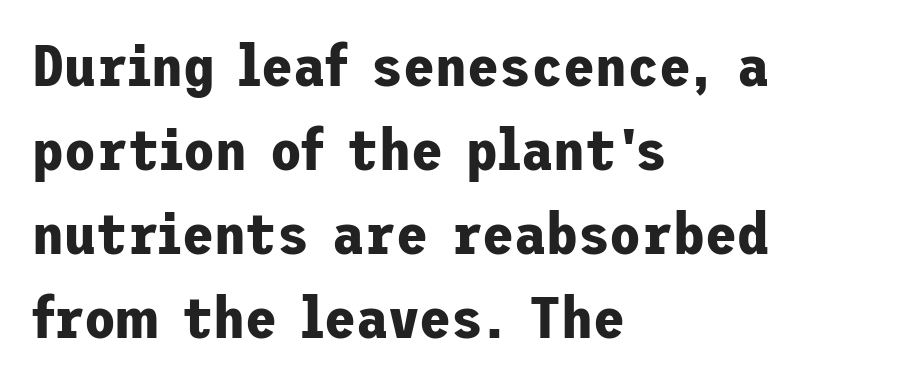
Every stem runs plumb, perpendicular to the baseline. Letterform terminals end flat and unadorned throughout the passage. Caption: standard tracking, unaltered. All the whitespace from short lines collects on the right. Rows of type keep a routine distance in the vertical direction. A dark, heavy texture on the line: the type is bold.
